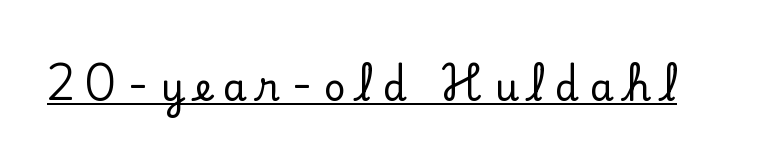
{"serif": "yes", "italic": "no", "width": "normal", "stroke_contrast": "low", "x_height": "small", "monospaced": "no", "underline": "yes", "letter_spacing": "wide", "letter_spacing_em": 0.29, "glyph_px": 38}
